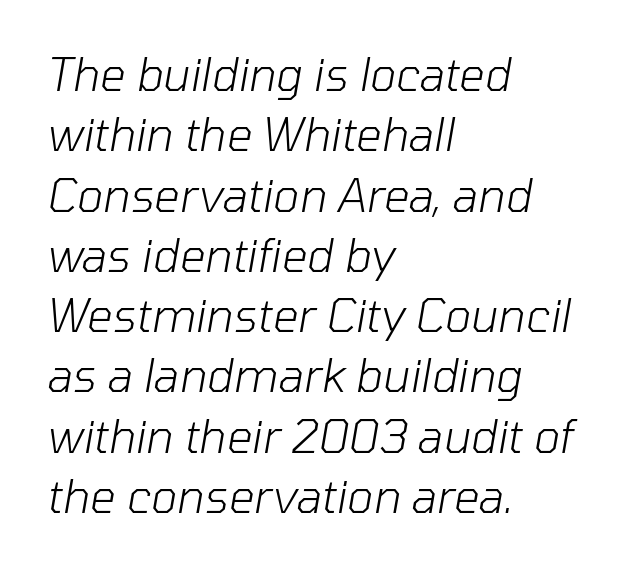
{"italic": "yes", "lean": "right", "slant_degrees": 10, "bold": "no", "weight": "light", "width": "normal", "stroke_contrast": "low", "x_height": "medium", "monospaced": "no", "underline": "no", "align": "left", "line_spacing": "normal", "line_spacing_ratio": 1.34, "letter_spacing": "normal", "letter_spacing_em": 0.0, "glyph_px": 45}
